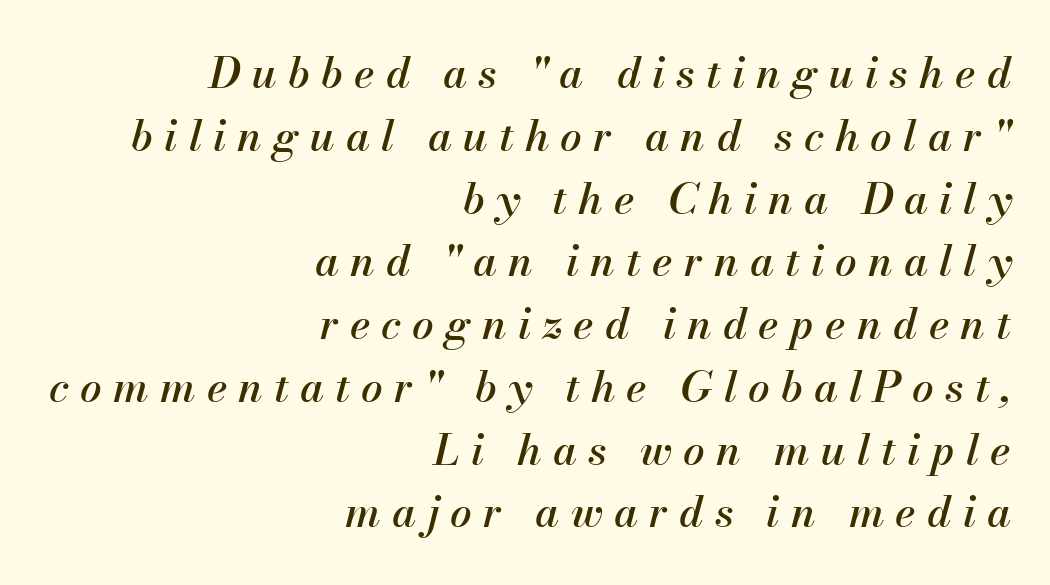
{"italic": "yes", "lean": "right", "slant_degrees": 13, "width": "normal", "stroke_contrast": "medium", "x_height": "small", "monospaced": "no", "underline": "no", "align": "right", "line_spacing": "normal", "line_spacing_ratio": 1.46, "letter_spacing": "wide", "letter_spacing_em": 0.26, "glyph_px": 43}
